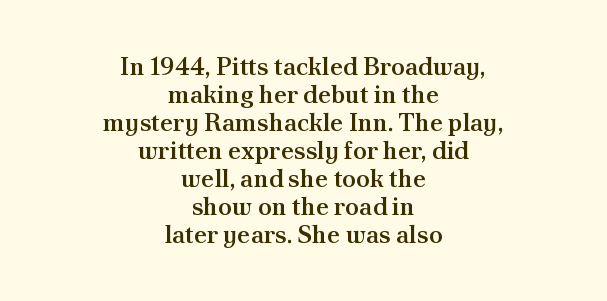
{"italic": "no", "bold": "semi", "underline": "no", "align": "center", "line_spacing": "tight", "line_spacing_ratio": 1.12, "letter_spacing": "normal", "letter_spacing_em": 0.0, "glyph_px": 25}
